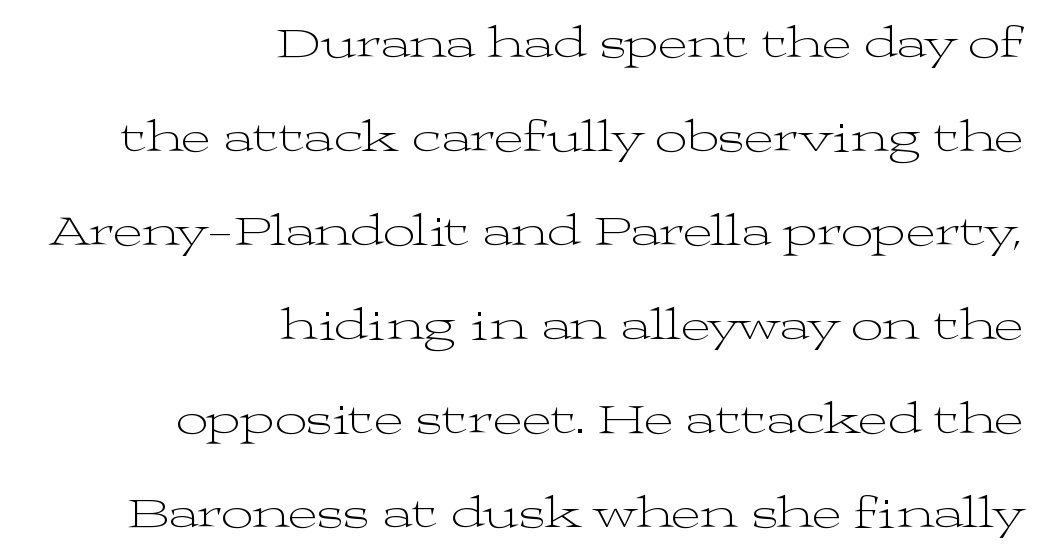
{"serif": "yes", "italic": "no", "bold": "no", "weight": "light", "width": "wide", "stroke_contrast": "medium", "x_height": "medium", "monospaced": "no", "underline": "no", "align": "right", "line_spacing": "loose", "line_spacing_ratio": 2.09, "letter_spacing": "normal", "letter_spacing_em": 0.0, "glyph_px": 45}
